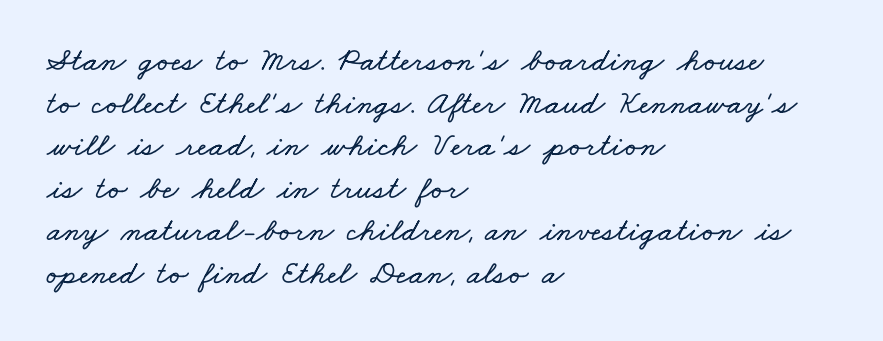
{"width": "wide", "stroke_contrast": "low", "x_height": "small", "monospaced": "no", "underline": "no", "align": "left", "line_spacing": "normal", "line_spacing_ratio": 1.29, "letter_spacing": "normal", "letter_spacing_em": 0.0, "glyph_px": 33}
